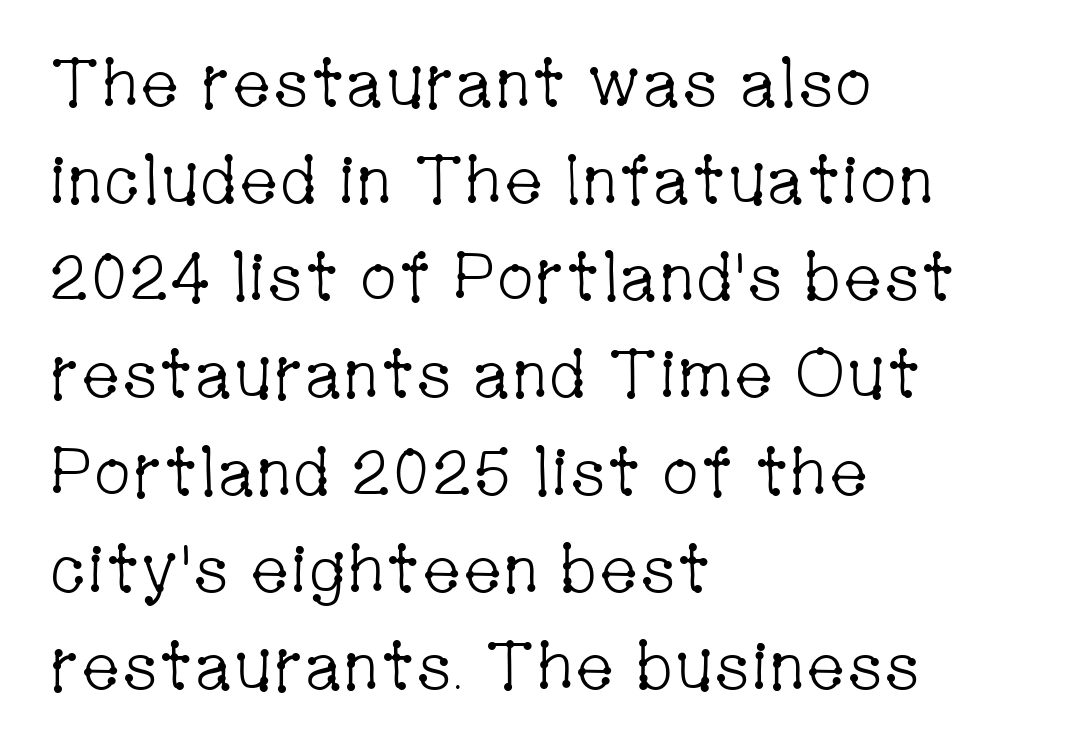
The space between consecutive lines is moderate. Nobody touched the tracking dial on this one. Observe the serifs anchoring each vertical stroke in this sample. A bare baseline throughout the passage. This rendering uses left alignment, leaving the right contour irregular. Spacing verdict: proportional, widths tailored to each character.
